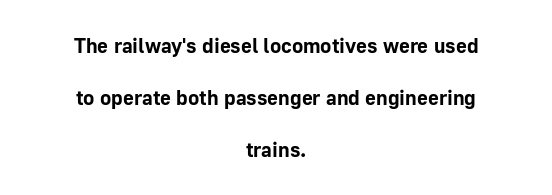
{"italic": "no", "bold": "yes", "underline": "no", "align": "center", "line_spacing": "loose", "line_spacing_ratio": 2.48, "letter_spacing": "normal", "letter_spacing_em": 0.0, "glyph_px": 21}
